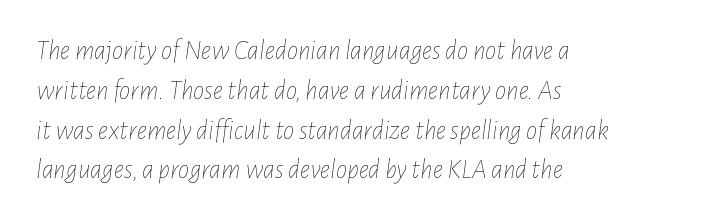
{"italic": "yes", "lean": "right", "slant_degrees": 7, "bold": "no", "weight": "thin", "width": "condensed", "stroke_contrast": "low", "x_height": "medium", "monospaced": "no", "underline": "no", "align": "left", "line_spacing": "normal", "line_spacing_ratio": 1.42, "letter_spacing": "normal", "letter_spacing_em": 0.0, "glyph_px": 28}
